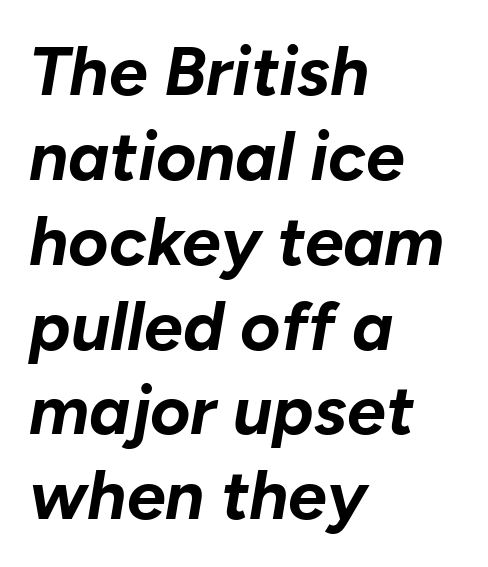
Q: Is the text bold? A: Yes.
Q: Is the text italic (slanted)? A: Yes, it leans right by about 10 degrees.
Q: Is the text underlined? A: No.
Q: How is the paragraph aligned? A: Left-aligned.
Q: Is the spacing between letters normal or unusually wide? A: Normal.
Q: Width (condensed, normal, or wide)? A: Normal.
Q: Stroke contrast? A: Low.
Q: x-height? A: Medium.
Q: Monospaced? A: No.
